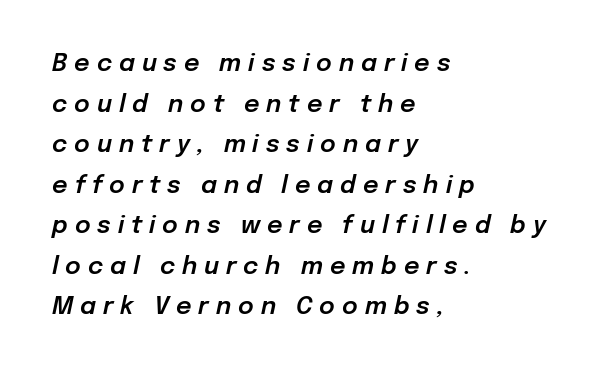
{"italic": "yes", "lean": "right", "slant_degrees": 12, "underline": "no", "align": "left", "line_spacing": "normal", "line_spacing_ratio": 1.69, "letter_spacing": "wide", "letter_spacing_em": 0.29, "glyph_px": 24}
